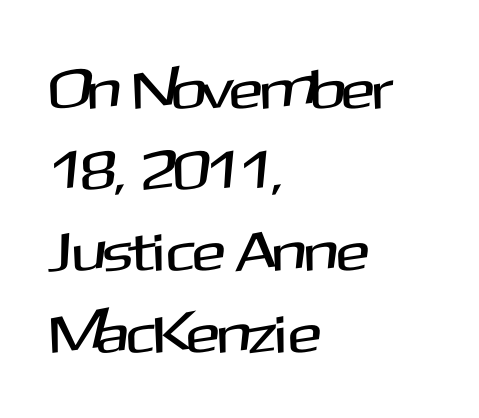
{"serif": "no", "italic": "no", "width": "normal", "stroke_contrast": "medium", "x_height": "medium", "monospaced": "no", "underline": "no", "align": "left", "line_spacing": "normal", "line_spacing_ratio": 1.45, "letter_spacing": "normal", "letter_spacing_em": 0.0, "glyph_px": 56}
